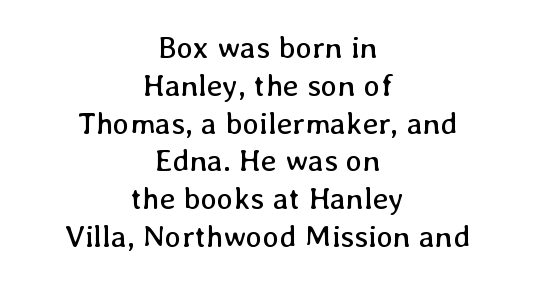
Default kerning and tracking; the words read as compact shapes. Is the type heavy? It reads as light-to-regular instead. Is this a fixed-width face? No — the glyphs have proportional, varying widths. Check the space under the baseline: it is left empty.
